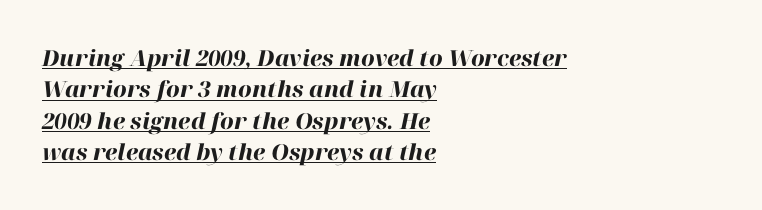
{"italic": "yes", "lean": "right", "slant_degrees": 12, "bold": "yes", "underline": "yes", "align": "left", "line_spacing": "normal", "line_spacing_ratio": 1.43, "letter_spacing": "normal", "letter_spacing_em": 0.0, "glyph_px": 22}
